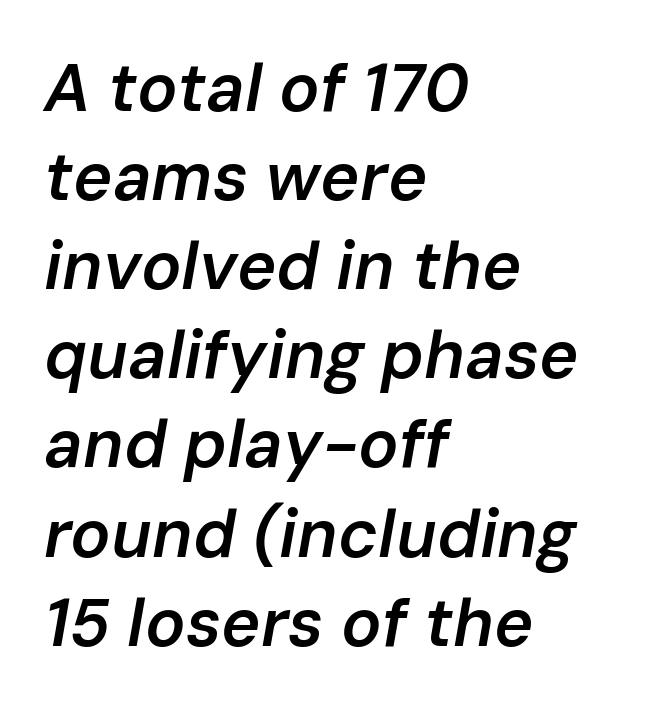
A student would call this left alignment; a typographer would say flush left, rag right. The horizontal fit of the characters is conventional and even. The lettering tilts uniformly, giving the passage an italic look. Whoever set this chose a conventional vertical rhythm. This rendering features lettering with no underline. A fair bit of extra ink — the face is semibold, not bold.
